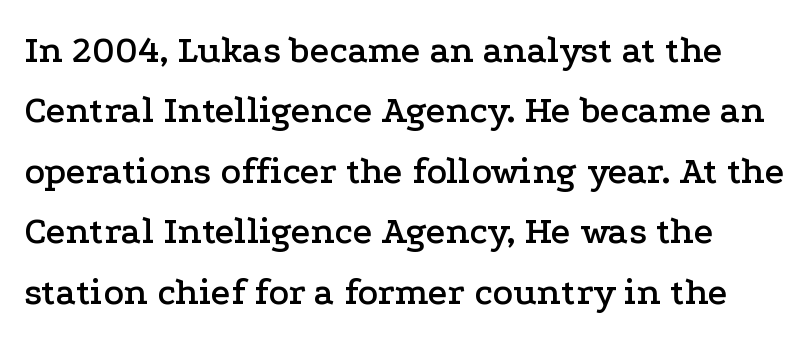
The image shows 38 px wide serif type, upright; set normal line spacing (1.59x), normal letter spacing, not underlined; low stroke contrast and a medium x-height.
